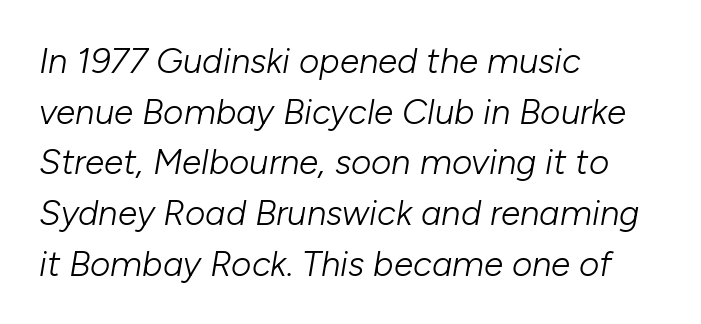
The image shows 35 px light type, italic (leaning right); set left-aligned, normal line spacing (1.45x), normal letter spacing, not underlined; low stroke contrast and a medium x-height.
